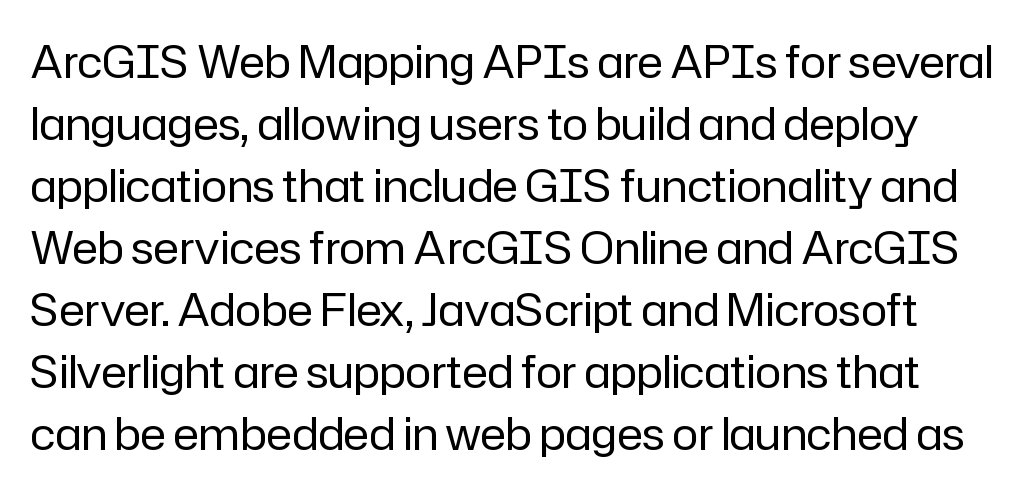
Q: Is the text bold? A: No.
Q: Is the text italic (slanted)? A: No, it is upright.
Q: Is the typeface a serif or a sans-serif typeface? A: Sans-serif.
Q: Is the text underlined? A: No.
Q: Is the spacing between letters normal or unusually wide? A: Normal.
Q: Is the spacing between lines tight, normal or loose? A: Normal.
Q: Width (condensed, normal, or wide)? A: Normal.
Q: Stroke contrast? A: Low.
Q: x-height? A: Medium.
Q: Monospaced? A: No.
